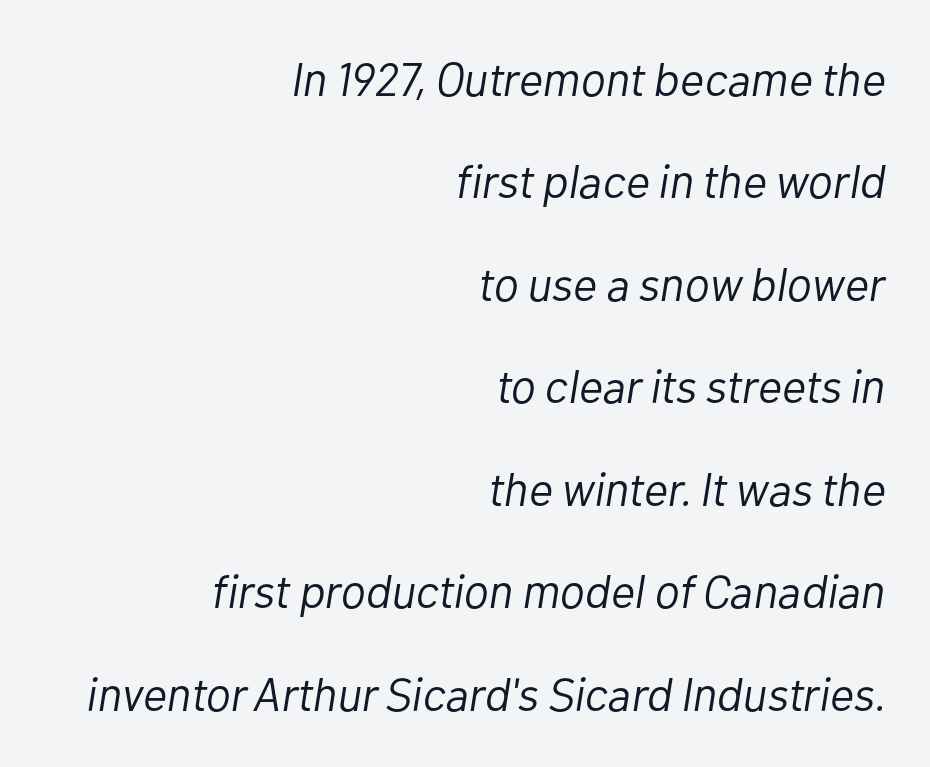
In terms of posture, this sample is oblique. The rag falls on the left side of this text block. No word sits above an underline. A typesetter would call this zero additional tracking. The rendering uses natural spacing where letterforms have individual widths.
